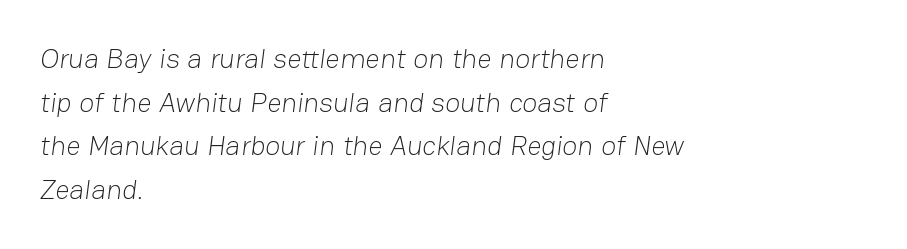
The image shows 28 px light sans-serif type; set left-aligned, normal line spacing (1.56x), normal letter spacing, not underlined; low stroke contrast and a medium x-height.
